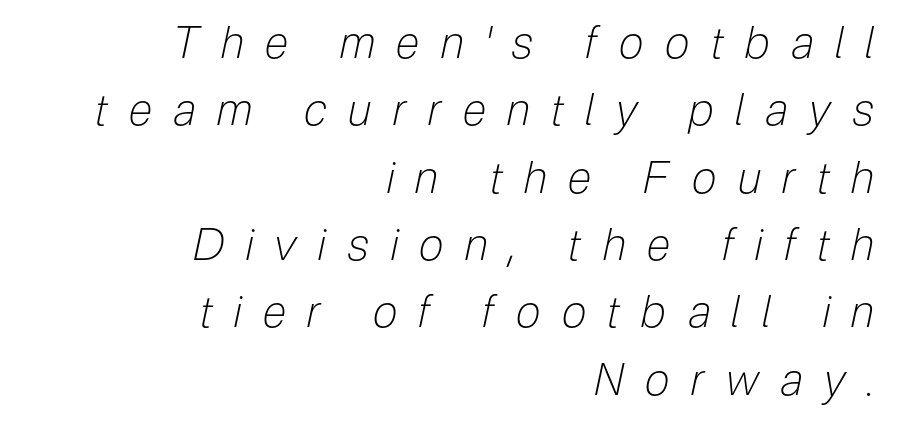
{"italic": "yes", "lean": "right", "slant_degrees": 12, "bold": "no", "weight": "light", "width": "condensed", "stroke_contrast": "low", "x_height": "medium", "monospaced": "no", "underline": "no", "align": "right", "line_spacing": "normal", "line_spacing_ratio": 1.53, "letter_spacing": "wide", "letter_spacing_em": 0.49, "glyph_px": 44}
